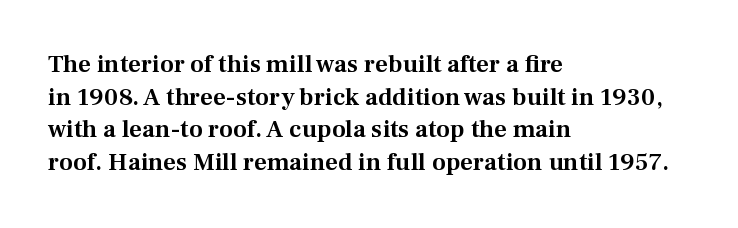
The image shows 25 px text type, upright; set left-aligned, normal line spacing (1.31x), normal letter spacing, not underlined.
